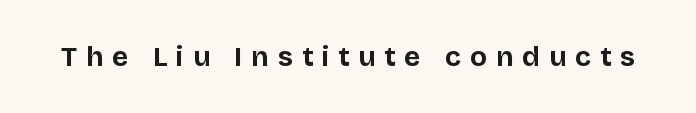
I'd describe the lettering as bold — thick and assertive. The lettering holds an erect, upright posture throughout. The area under the type is left untouched. Look at the tracking — it's clearly loosened, letters drifting apart. You could not count columns in this text — the font is proportionally spaced. The typeface chosen for these lines omits serifs.
